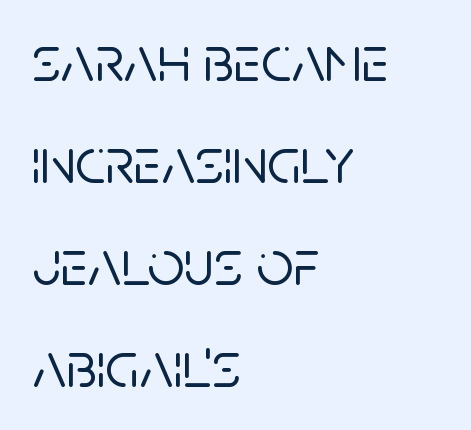
The image shows 65 px sans-serif type, upright; set left-aligned, normal line spacing (1.57x), normal letter spacing, not underlined; low stroke contrast and a large x-height.
